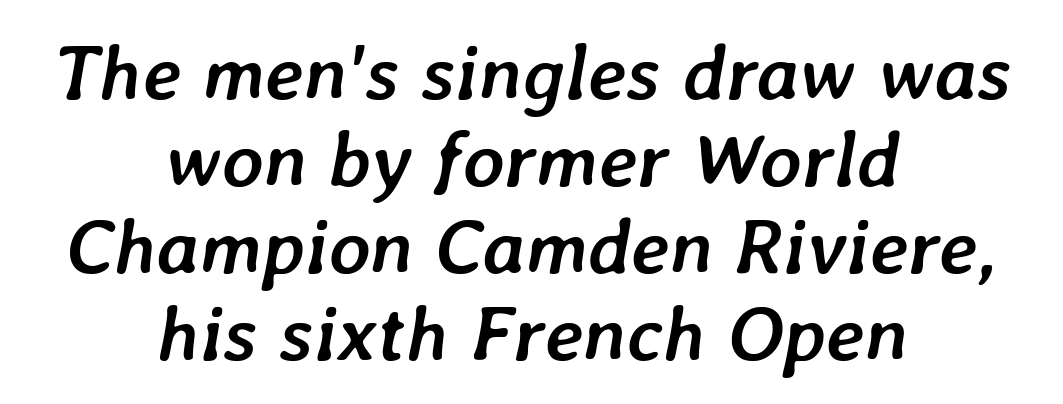
The image shows 79 px semibold type, italic (leaning right); set centered, tight line spacing (1.1x), normal letter spacing, not underlined; low stroke contrast and a medium x-height.
